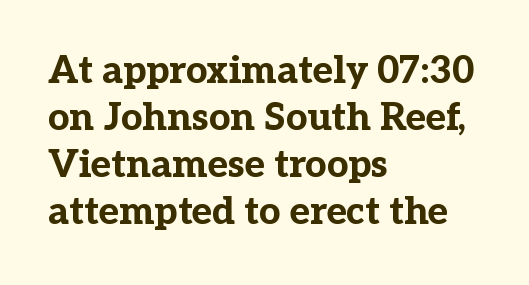
{"serif": "yes", "italic": "no", "bold": "yes", "weight": "bold", "width": "normal", "stroke_contrast": "low", "x_height": "medium", "monospaced": "no", "underline": "no", "align": "left", "line_spacing_ratio": 1.24, "letter_spacing": "normal", "letter_spacing_em": 0.0, "glyph_px": 38}
